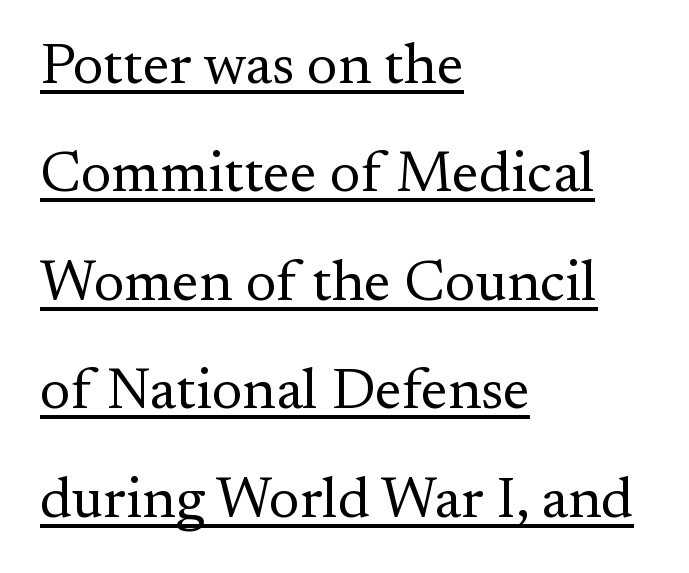
Q: Is the text bold? A: No.
Q: Is the text italic (slanted)? A: No, it is upright.
Q: Is the typeface a serif or a sans-serif typeface? A: Serif.
Q: Is the text underlined? A: Yes.
Q: How is the paragraph aligned? A: Left-aligned.
Q: Is the spacing between letters normal or unusually wide? A: Normal.
Q: Width (condensed, normal, or wide)? A: Normal.
Q: Stroke contrast? A: Medium.
Q: x-height? A: Small.
Q: Monospaced? A: No.
